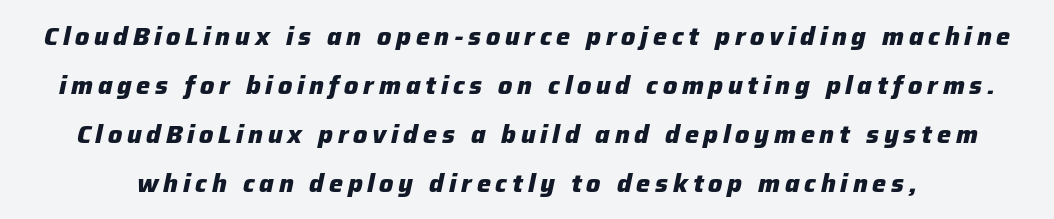
Q: Is the text bold? A: Yes.
Q: Is the text italic (slanted)? A: Yes, it leans right by about 12 degrees.
Q: Is the text underlined? A: No.
Q: Is the spacing between lines tight, normal or loose? A: Loose.
